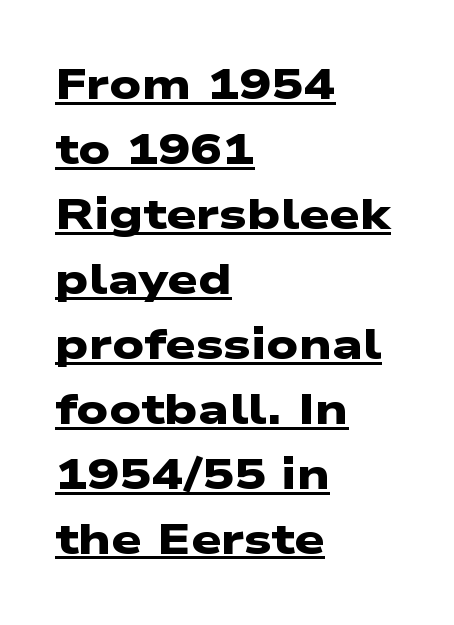
Q: Is the text bold? A: Yes.
Q: Is the typeface a serif or a sans-serif typeface? A: Sans-serif.
Q: Is the text underlined? A: Yes.
Q: How is the paragraph aligned? A: Left-aligned.
Q: Is the spacing between letters normal or unusually wide? A: Normal.
Q: Is the spacing between lines tight, normal or loose? A: Normal.
Q: Width (condensed, normal, or wide)? A: Wide.
Q: Stroke contrast? A: Low.
Q: x-height? A: Medium.
Q: Monospaced? A: No.
